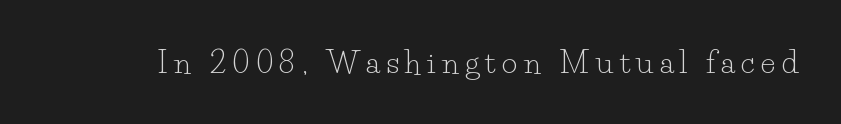
Tall strokes in this sample are plumb rather than angled. Stem width sits at or under what a default text font uses. Spacing verdict: proportional, widths tailored to each character. Letterform terminals end in serifs throughout the passage.
